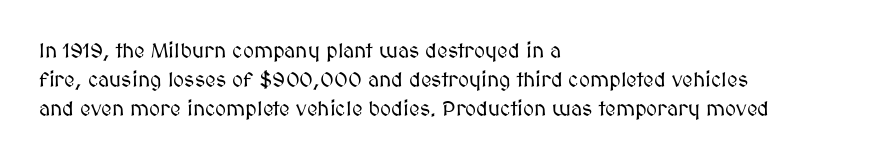
{"italic": "no", "underline": "no", "align": "left", "line_spacing": "normal", "line_spacing_ratio": 1.39, "letter_spacing": "normal", "letter_spacing_em": 0.0, "glyph_px": 21}
